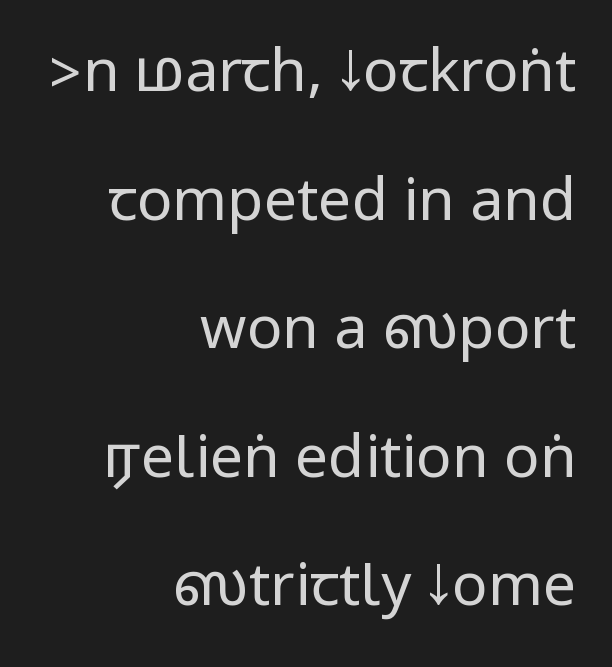
Q: Is the text bold? A: No.
Q: Is the text italic (slanted)? A: No, it is upright.
Q: Is the typeface a serif or a sans-serif typeface? A: Sans-serif.
Q: Is the text underlined? A: No.
Q: How is the paragraph aligned? A: Right-aligned.
Q: Is the spacing between letters normal or unusually wide? A: Normal.
Q: Is the spacing between lines tight, normal or loose? A: Loose.
Q: Width (condensed, normal, or wide)? A: Condensed.
Q: Stroke contrast? A: Low.
